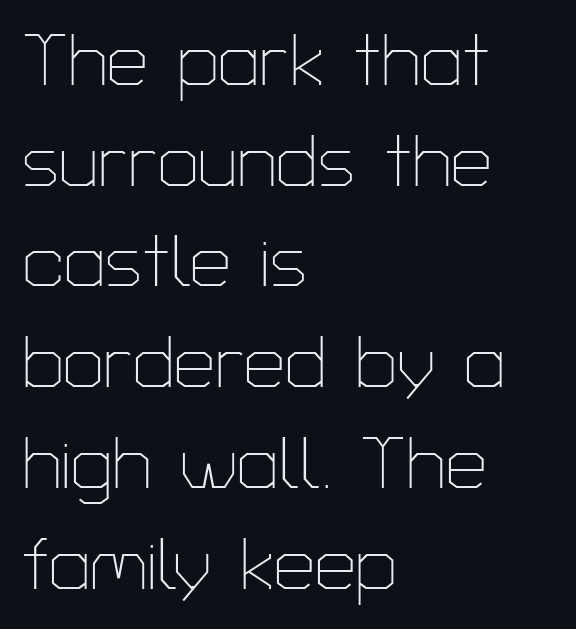
The image shows 73 px thin sans-serif type, upright; set left-aligned, normal line spacing (1.38x), normal letter spacing, not underlined; low stroke contrast and a medium x-height.
